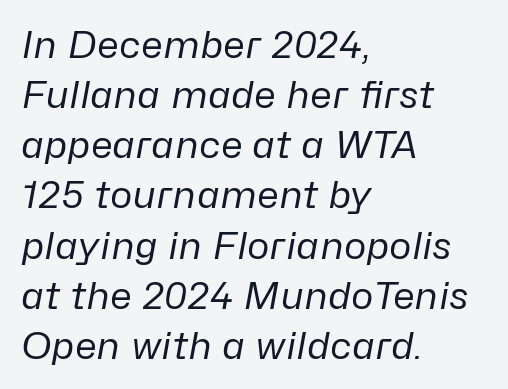
{"italic": "yes", "lean": "right", "slant_degrees": 10, "bold": "no", "weight": "regular", "width": "normal", "stroke_contrast": "low", "x_height": "medium", "monospaced": "no", "underline": "no", "align": "left", "line_spacing": "normal", "line_spacing_ratio": 1.32, "letter_spacing": "normal", "letter_spacing_em": 0.0, "glyph_px": 38}
